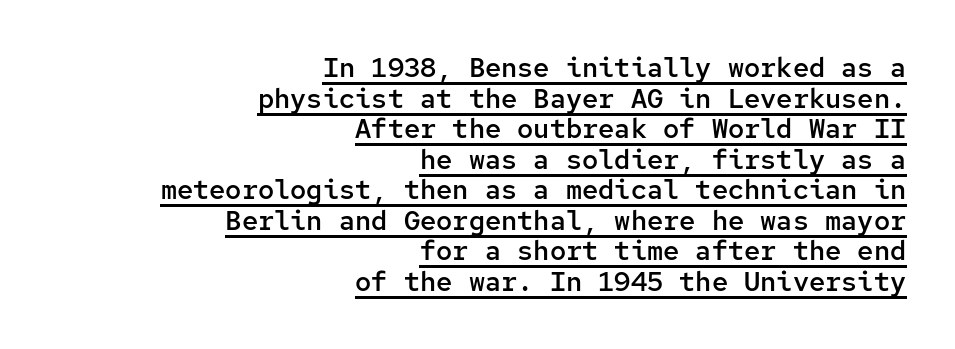
Q: Is the text bold? A: Semi-bold.
Q: Is the text italic (slanted)? A: No, it is upright.
Q: Is the text underlined? A: Yes.
Q: How is the paragraph aligned? A: Right-aligned.
Q: Is the spacing between letters normal or unusually wide? A: Normal.
Q: Is the spacing between lines tight, normal or loose? A: Tight.
